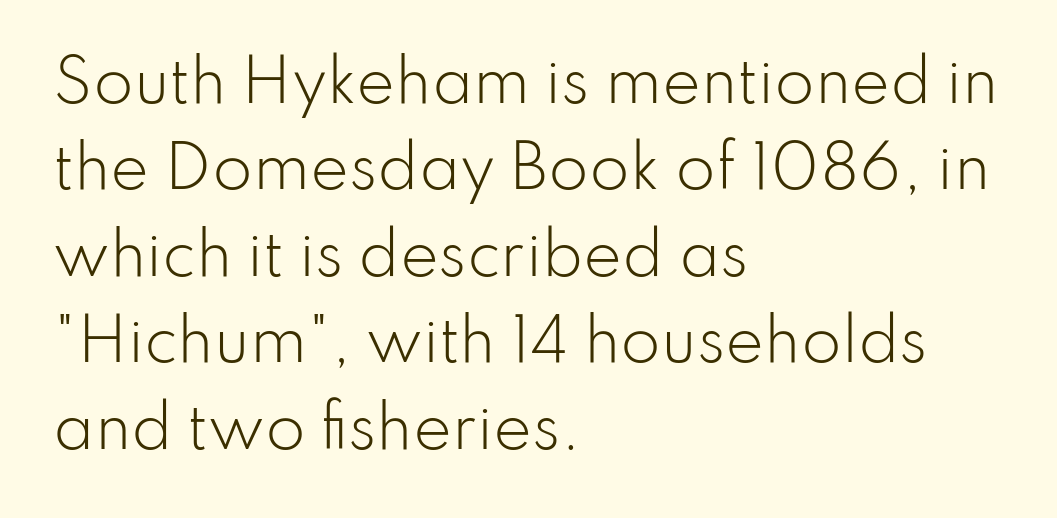
{"serif": "no", "italic": "no", "bold": "no", "weight": "light", "width": "normal", "stroke_contrast": "low", "x_height": "small", "monospaced": "no", "underline": "no", "align": "left", "line_spacing": "normal", "line_spacing_ratio": 1.49, "letter_spacing": "normal", "letter_spacing_em": 0.0, "glyph_px": 58}
